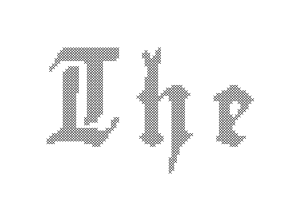
Q: Is the text italic (slanted)? A: No, it is upright.
Q: Is the text underlined? A: No.
Q: Is the spacing between letters normal or unusually wide? A: Unusually wide.
Q: Width (condensed, normal, or wide)? A: Condensed.
Q: x-height? A: Small.
Q: Monospaced? A: No.
